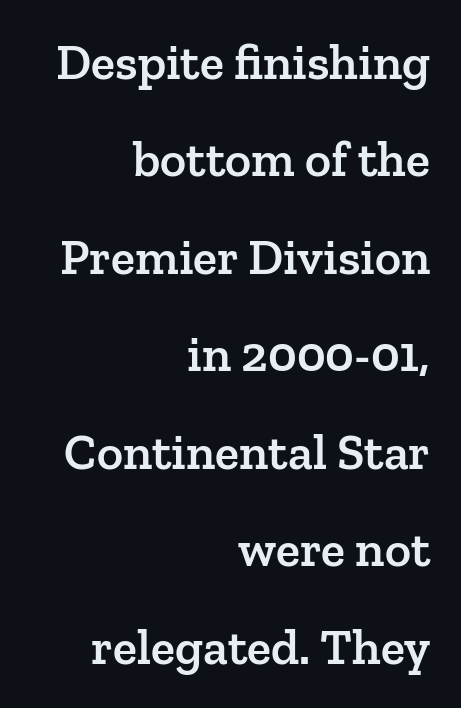
The image shows 50 px semibold serif type, upright; set right-aligned, loose line spacing (1.95x), normal letter spacing, not underlined; low stroke contrast and a medium x-height.
